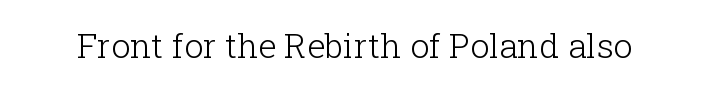
{"serif": "yes", "italic": "no", "bold": "no", "weight": "light", "width": "normal", "stroke_contrast": "low", "x_height": "medium", "monospaced": "no", "underline": "no", "letter_spacing": "normal", "letter_spacing_em": 0.0, "glyph_px": 34}
